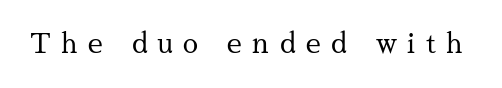
Q: Is the text bold? A: No.
Q: Is the text italic (slanted)? A: No, it is upright.
Q: Is the text underlined? A: No.
Q: Is the spacing between letters normal or unusually wide? A: Unusually wide.
